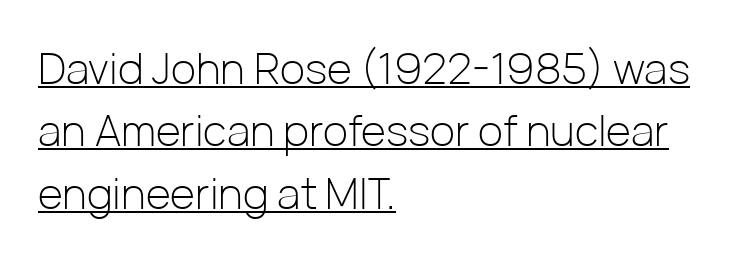
This sample has the flowing, uneven cadence of proportional lettering. Notice how the passage keeps a crisp vertical edge on the left only. A rule runs beneath these lines of type. Baseline-to-baseline distance is the conventional proportion of letter height.
